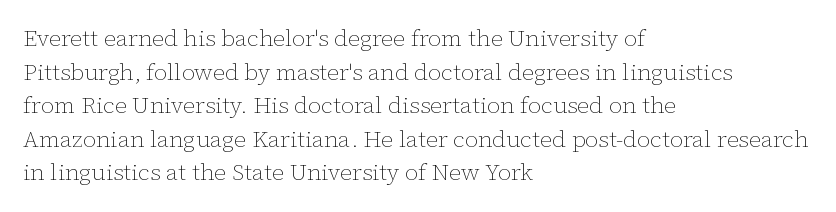
{"italic": "no", "bold": "no", "underline": "no", "align": "left", "line_spacing": "normal", "line_spacing_ratio": 1.46, "letter_spacing": "normal", "letter_spacing_em": 0.0, "glyph_px": 23}
